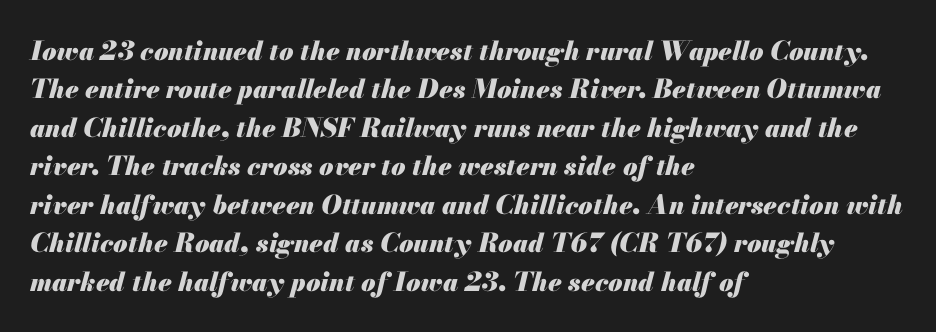
{"italic": "yes", "lean": "right", "slant_degrees": 13, "bold": "yes", "underline": "no", "align": "left", "line_spacing": "normal", "line_spacing_ratio": 1.48, "letter_spacing": "normal", "letter_spacing_em": 0.0, "glyph_px": 26}
